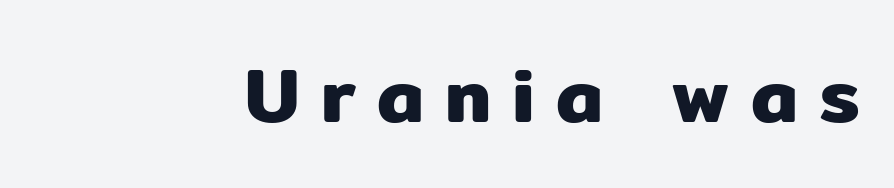
A roman cut, with each character standing at attention. These lines are composed in type without serifs. Each line ends at the same right margin while the left side varies. These lines are rendered in a variable-pitch font. Each word looks stretched out because of the extra space between its letters.
